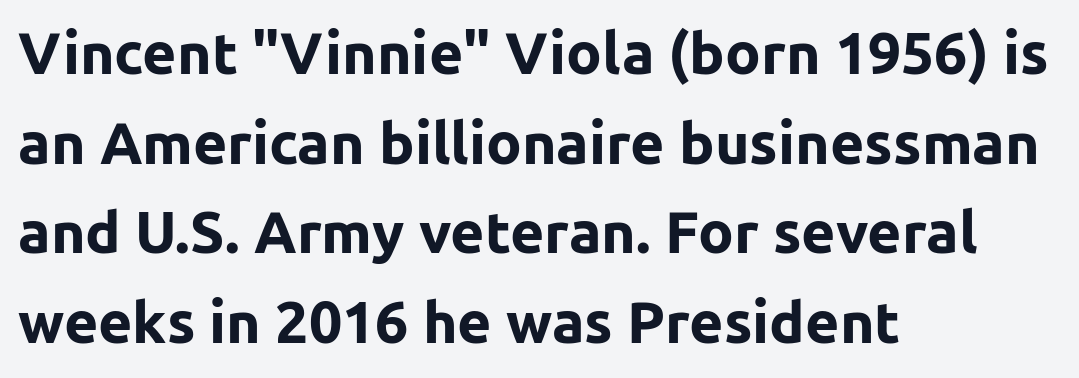
Q: Is the text bold? A: Yes.
Q: Is the text italic (slanted)? A: No, it is upright.
Q: Is the typeface a serif or a sans-serif typeface? A: Sans-serif.
Q: Is the text underlined? A: No.
Q: How is the paragraph aligned? A: Left-aligned.
Q: Is the spacing between letters normal or unusually wide? A: Normal.
Q: Is the spacing between lines tight, normal or loose? A: Normal.
Q: Width (condensed, normal, or wide)? A: Normal.
Q: Stroke contrast? A: Low.
Q: x-height? A: Medium.
Q: Monospaced? A: No.
